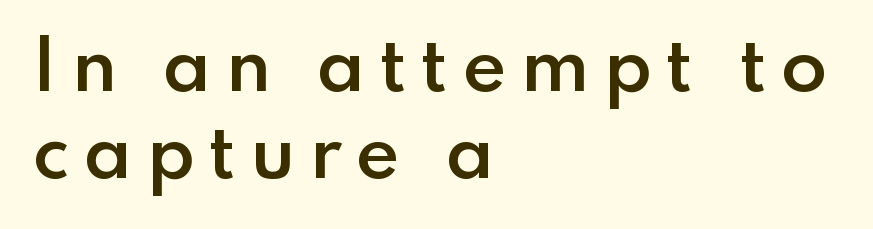
The image shows 68 px semibold sans-serif type, upright; set left-aligned, normal line spacing (1.28x), unusually wide letter spacing (+0.2 em), not underlined; low stroke contrast and a small x-height.
